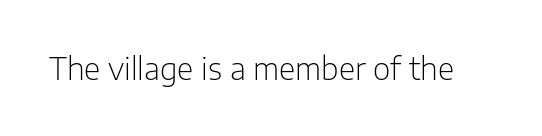
{"serif": "no", "italic": "no", "bold": "no", "weight": "light", "width": "normal", "stroke_contrast": "low", "x_height": "medium", "monospaced": "no", "underline": "no", "letter_spacing": "normal", "letter_spacing_em": 0.0, "glyph_px": 30}
